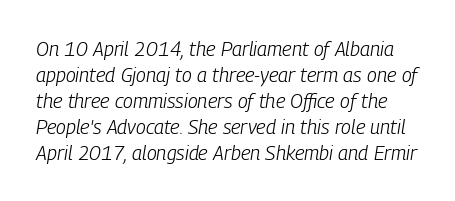
{"italic": "yes", "lean": "right", "slant_degrees": 9, "bold": "no", "underline": "no", "line_spacing": "normal", "line_spacing_ratio": 1.3, "letter_spacing": "normal", "letter_spacing_em": 0.0, "glyph_px": 20}
